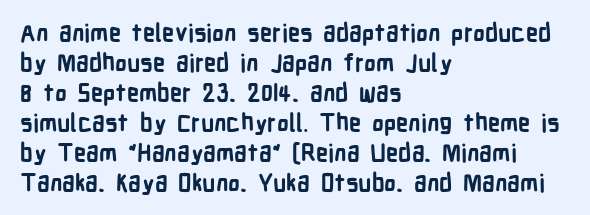
Q: Is the text bold? A: Yes.
Q: Is the text italic (slanted)? A: No, it is upright.
Q: Is the text underlined? A: No.
Q: How is the paragraph aligned? A: Left-aligned.
Q: Is the spacing between letters normal or unusually wide? A: Normal.
Q: Is the spacing between lines tight, normal or loose? A: Normal.
